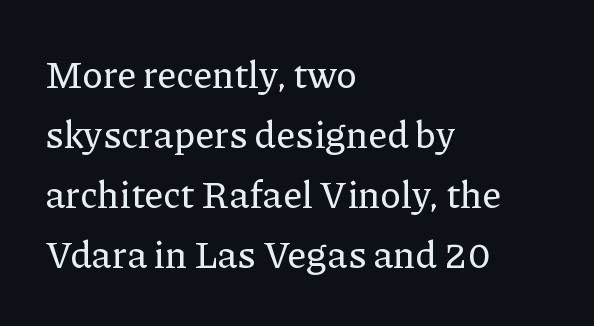
{"serif": "yes", "italic": "no", "width": "normal", "stroke_contrast": "low", "x_height": "medium", "monospaced": "no", "underline": "no", "align": "left", "line_spacing": "normal", "line_spacing_ratio": 1.58, "letter_spacing": "normal", "letter_spacing_em": 0.0, "glyph_px": 38}
